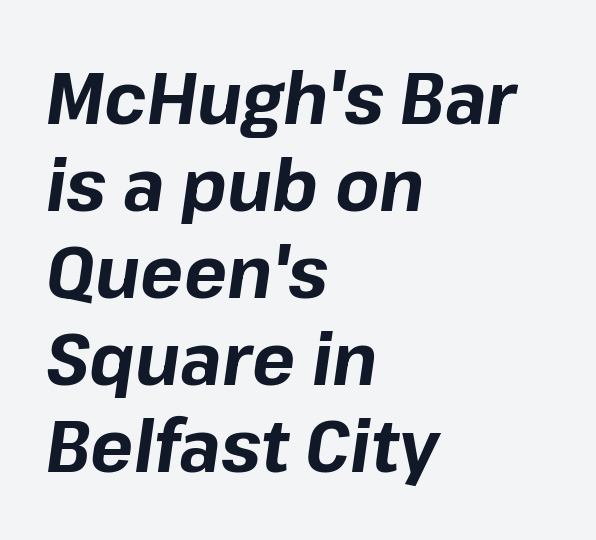
{"italic": "yes", "lean": "right", "slant_degrees": 8, "bold": "yes", "weight": "bold", "width": "normal", "stroke_contrast": "low", "x_height": "medium", "monospaced": "no", "underline": "no", "align": "left", "line_spacing_ratio": 1.21, "letter_spacing": "normal", "letter_spacing_em": 0.0, "glyph_px": 72}
